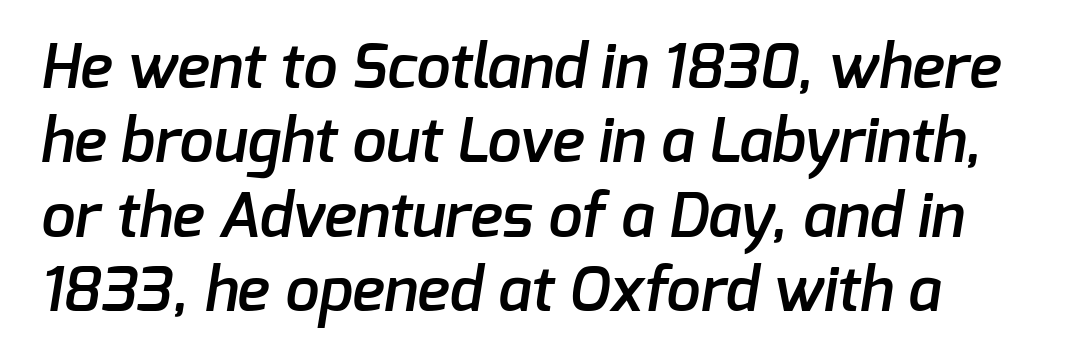
Q: Is the text bold? A: Semi-bold.
Q: Is the typeface a serif or a sans-serif typeface? A: Sans-serif.
Q: Is the text underlined? A: No.
Q: Is the spacing between letters normal or unusually wide? A: Normal.
Q: Width (condensed, normal, or wide)? A: Normal.
Q: Stroke contrast? A: Low.
Q: x-height? A: Medium.
Q: Monospaced? A: No.
